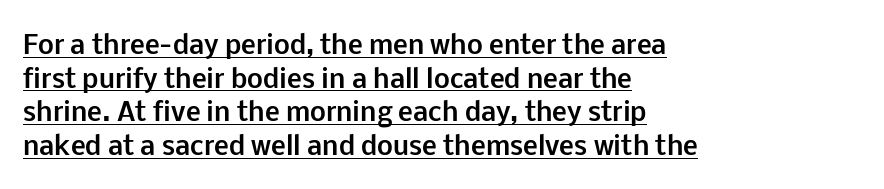
Q: Is the text bold? A: Yes.
Q: Is the text italic (slanted)? A: No, it is upright.
Q: Is the text underlined? A: Yes.
Q: How is the paragraph aligned? A: Left-aligned.
Q: Is the spacing between letters normal or unusually wide? A: Normal.
Q: Is the spacing between lines tight, normal or loose? A: Normal.
